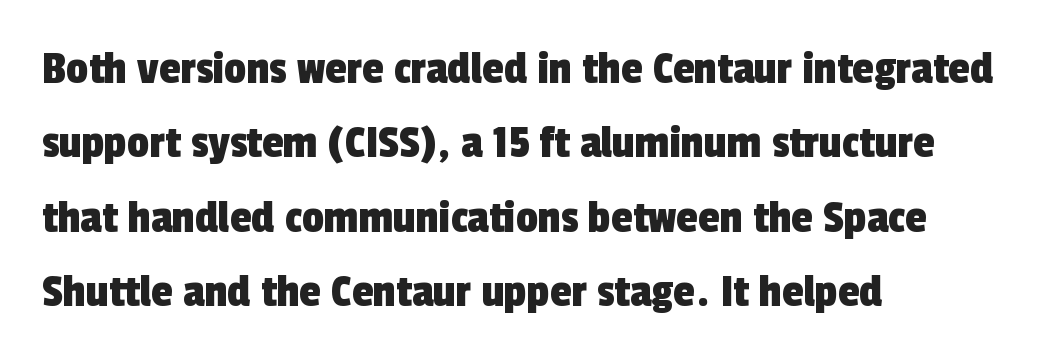
The image shows 49 px condensed sans-serif type; set left-aligned, normal line spacing (1.52x), normal letter spacing, not underlined; a medium x-height.
